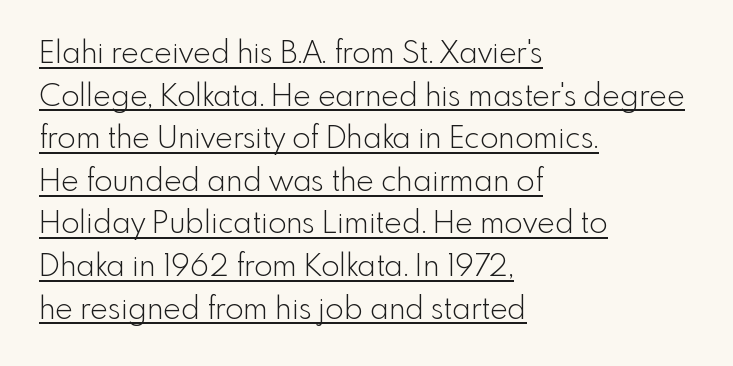
Q: Is the text bold? A: No.
Q: Is the text italic (slanted)? A: No, it is upright.
Q: Is the typeface a serif or a sans-serif typeface? A: Sans-serif.
Q: Is the text underlined? A: Yes.
Q: How is the paragraph aligned? A: Left-aligned.
Q: Is the spacing between letters normal or unusually wide? A: Normal.
Q: Is the spacing between lines tight, normal or loose? A: Normal.
Q: Width (condensed, normal, or wide)? A: Normal.
Q: x-height? A: Small.
Q: Monospaced? A: No.
